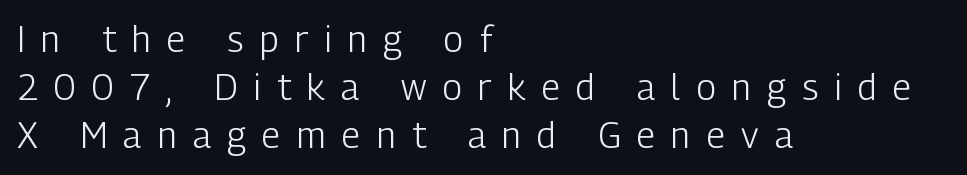
The image shows 36 px light, condensed sans-serif type, upright; set left-aligned, normal line spacing (1.34x), unusually wide letter spacing (+0.45 em), not underlined; low stroke contrast and a medium x-height.
